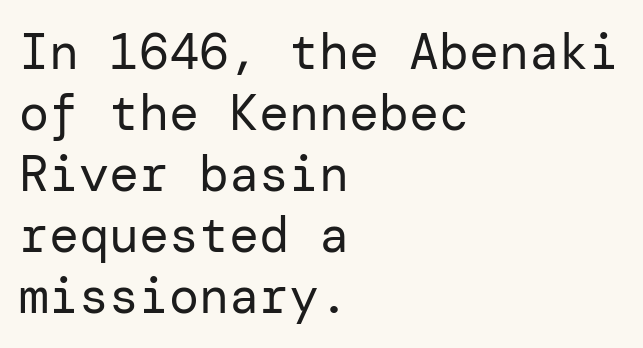
Horizontally, the lines are justified to the leading edge only. Rendered with straight, roman letterforms. The strokes carry an ordinary text weight at most. This rendering leaves character spacing at its baseline value.
